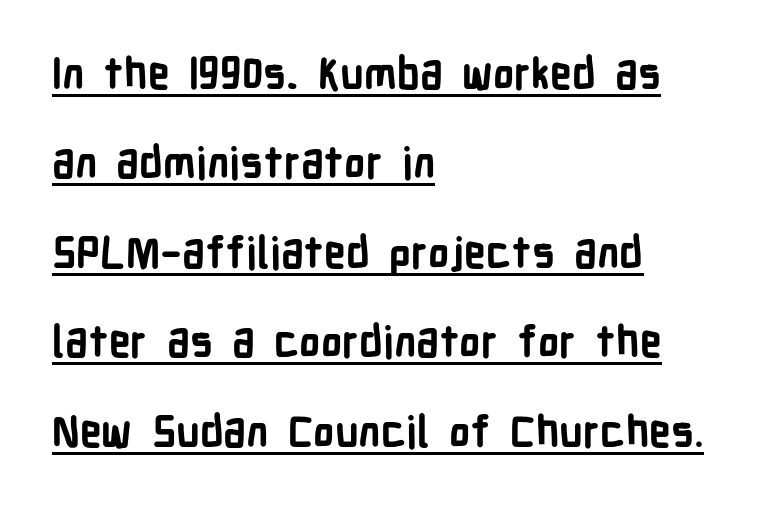
{"serif": "no", "italic": "no", "bold": "yes", "weight": "bold", "width": "condensed", "stroke_contrast": "low", "x_height": "medium", "monospaced": "no", "underline": "yes", "align": "left", "line_spacing": "loose", "line_spacing_ratio": 2.08, "letter_spacing": "normal", "letter_spacing_em": 0.0, "glyph_px": 43}
